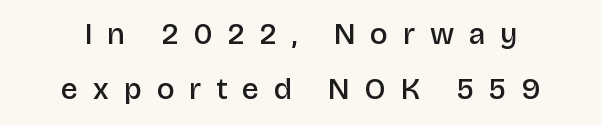
The image shows 30 px semibold sans-serif type, upright; set centered, line spacing 1.85x, unusually wide letter spacing (+0.5 em), not underlined; low stroke contrast and a large x-height.
